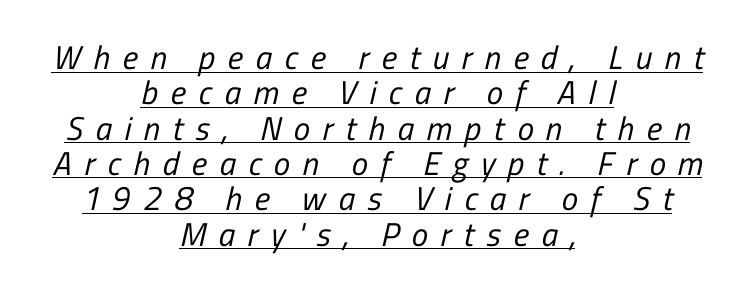
The characters display no serif detailing; their extremities are plain. Notice how descenders almost collide with the ascenders below — that's tight leading. This rendering features underlined lettering. A typesetter would call this proportional, since set widths differ per character.
